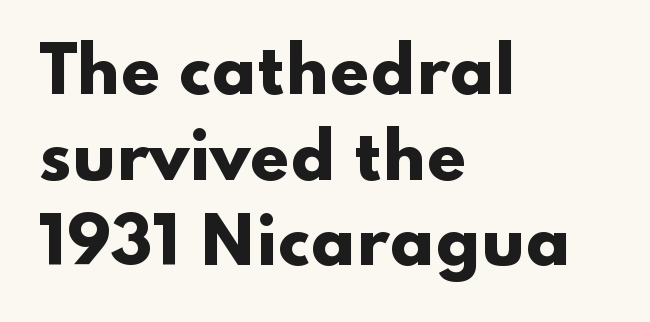
{"serif": "no", "italic": "no", "bold": "yes", "weight": "heavy", "width": "wide", "stroke_contrast": "low", "x_height": "small", "monospaced": "no", "underline": "no", "align": "left", "line_spacing": "normal", "line_spacing_ratio": 1.36, "letter_spacing": "normal", "letter_spacing_em": 0.0, "glyph_px": 63}
